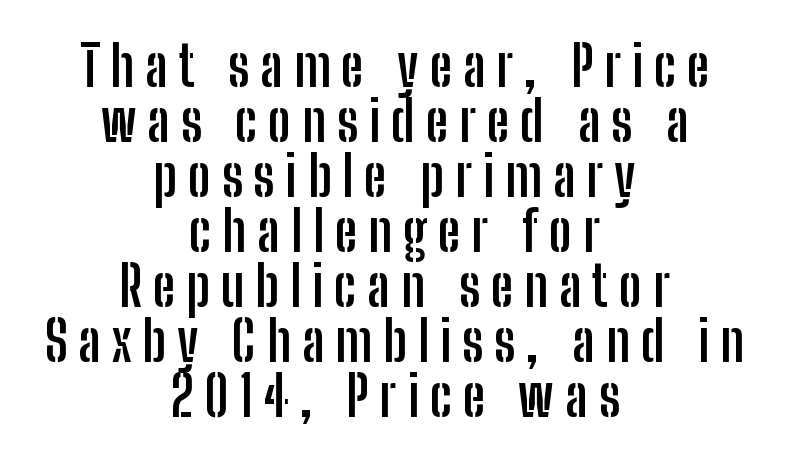
The image shows 55 px semibold, condensed sans-serif type, upright; set centered, tight line spacing (1.0x), unusually wide letter spacing (+0.2 em), not underlined; low stroke contrast and a medium x-height.
